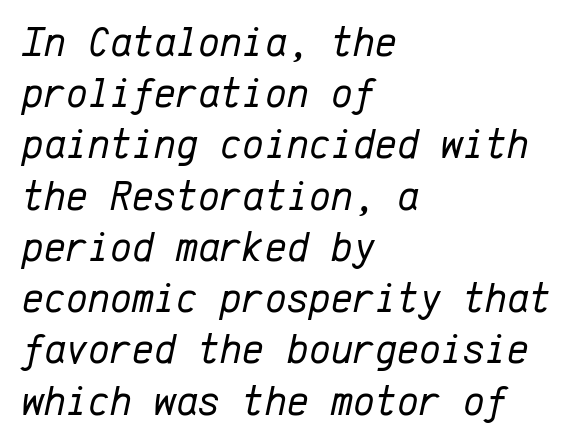
Letters have the restrained weight of plain body copy at most. Each letter, wide or thin by design, is forced into the same width here. These lines keep a tight, regular rhythm from letter to letter. Line beginnings align vertically; line endings do not. Clear beneath every line of the passage. If you drew a line through each stem, it would be angled.
